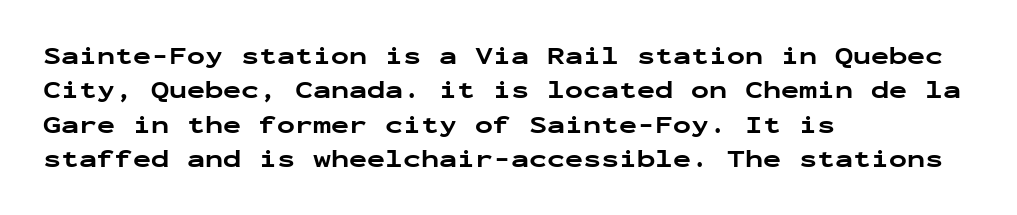
Q: Is the text bold? A: Yes.
Q: Is the text italic (slanted)? A: No, it is upright.
Q: Is the text underlined? A: No.
Q: How is the paragraph aligned? A: Left-aligned.
Q: Is the spacing between letters normal or unusually wide? A: Normal.
Q: Is the spacing between lines tight, normal or loose? A: Normal.
